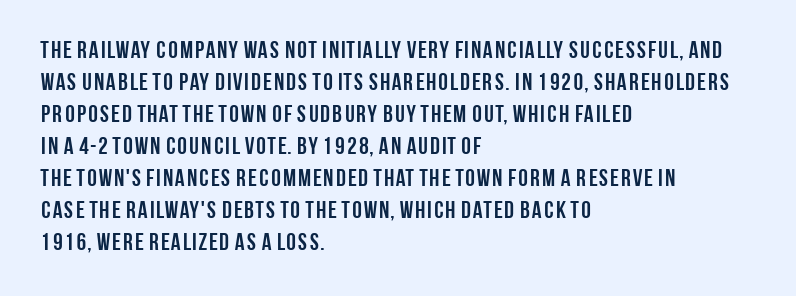
Q: Is the text bold? A: Yes.
Q: Is the text italic (slanted)? A: No, it is upright.
Q: Is the text underlined? A: No.
Q: How is the paragraph aligned? A: Left-aligned.
Q: Is the spacing between letters normal or unusually wide? A: Normal.
Q: Is the spacing between lines tight, normal or loose? A: Normal.
